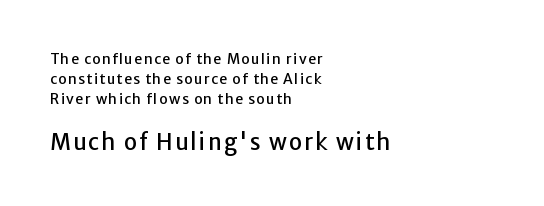
The area under the type is left untouched. Typeset ragged right — the left edge is the straight one. Vertical strokes here are truly vertical. Size hierarchy here favors the trailing block over the leading one. Rows of type keep a routine distance in the vertical direction.
